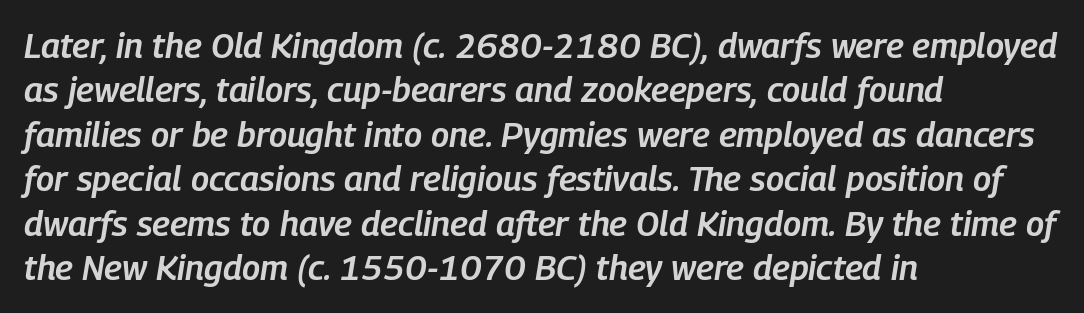
{"italic": "yes", "lean": "right", "slant_degrees": 9, "bold": "semi", "weight": "semibold", "width": "condensed", "stroke_contrast": "low", "x_height": "medium", "monospaced": "no", "underline": "no", "align": "left", "line_spacing": "normal", "line_spacing_ratio": 1.27, "letter_spacing": "normal", "letter_spacing_em": 0.0, "glyph_px": 35}
